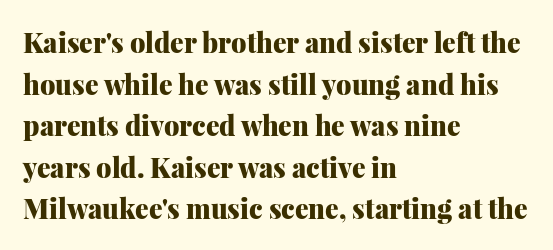
Q: Is the text bold? A: Yes.
Q: Is the text italic (slanted)? A: No, it is upright.
Q: Is the text underlined? A: No.
Q: How is the paragraph aligned? A: Left-aligned.
Q: Is the spacing between letters normal or unusually wide? A: Normal.
Q: Is the spacing between lines tight, normal or loose? A: Normal.
